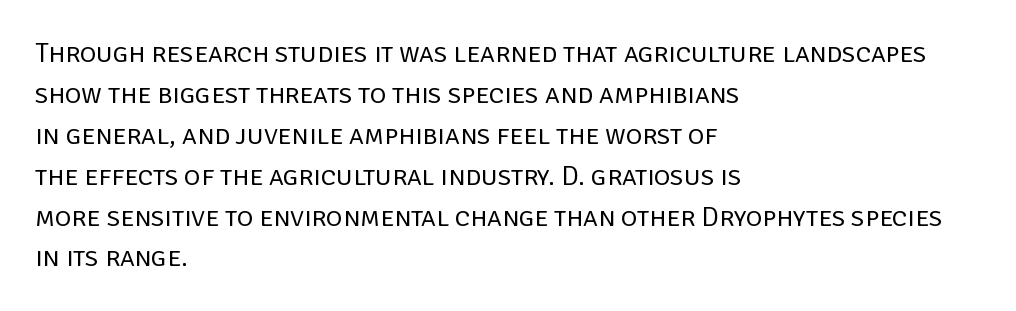
The image shows 28 px regular-weight sans-serif type, upright; set left-aligned, normal line spacing (1.46x), normal letter spacing, not underlined; low stroke contrast and a large x-height.
